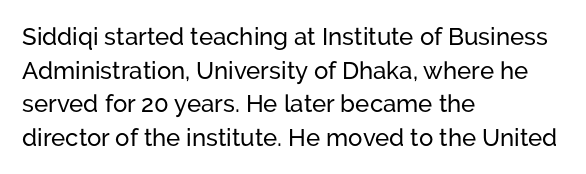
{"italic": "no", "underline": "no", "align": "left", "line_spacing": "normal", "line_spacing_ratio": 1.4, "letter_spacing": "normal", "letter_spacing_em": 0.0, "glyph_px": 24}
